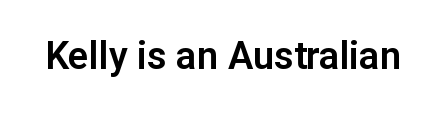
Q: Is the text italic (slanted)? A: No, it is upright.
Q: Is the typeface a serif or a sans-serif typeface? A: Sans-serif.
Q: Is the text underlined? A: No.
Q: Is the spacing between letters normal or unusually wide? A: Normal.
Q: Width (condensed, normal, or wide)? A: Normal.
Q: Stroke contrast? A: Low.
Q: x-height? A: Medium.
Q: Monospaced? A: No.
